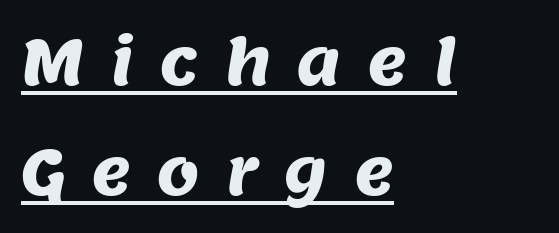
Loose tracking; the words dissolve into strings of separated letters. The typesetter has applied underlining to the passage shown. The rag falls on the right side of this text block. Serifs: no, the terminals of the letterforms are clean.
